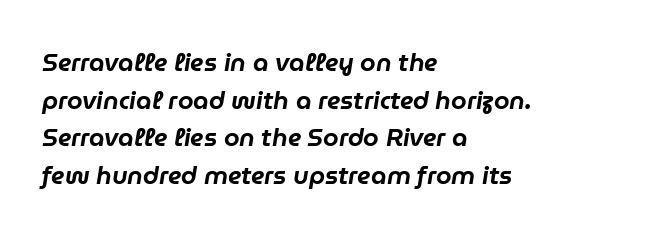
Rule under the text: the space is simply empty. A normal amount of white space separates one row of letters from the next. Tracking here is standard; glyphs follow each other at the usual distance. Alignment: flush left. The whole block is typeset with a tilt.
